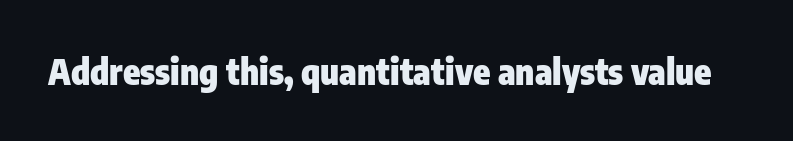
{"serif": "no", "italic": "no", "bold": "yes", "weight": "heavy", "width": "condensed", "stroke_contrast": "low", "x_height": "medium", "monospaced": "no", "underline": "no", "letter_spacing": "normal", "letter_spacing_em": 0.0, "glyph_px": 35}
